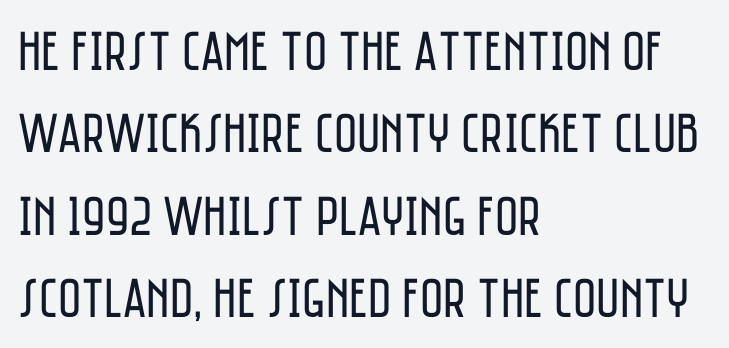
The cut favours lightness, reaching ordinary text weight at its darkest. This is the regular roman posture of the typeface. Words float on clear page, feet unadorned. No extra tracking has been applied to these lines.
